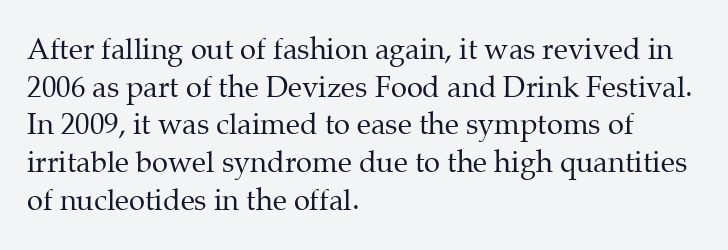
Q: Is the text bold? A: No.
Q: Is the text italic (slanted)? A: No, it is upright.
Q: Is the typeface a serif or a sans-serif typeface? A: Serif.
Q: Is the text underlined? A: No.
Q: How is the paragraph aligned? A: Left-aligned.
Q: Is the spacing between letters normal or unusually wide? A: Normal.
Q: Is the spacing between lines tight, normal or loose? A: Normal.
Q: Width (condensed, normal, or wide)? A: Normal.
Q: Stroke contrast? A: Medium.
Q: x-height? A: Medium.
Q: Monospaced? A: No.
